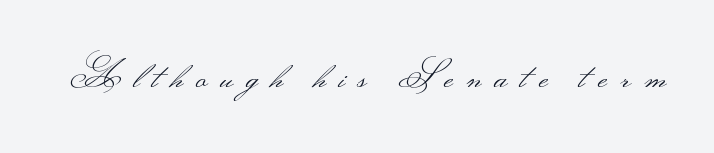
Do the characters align in a grid? No, the font is proportional. Letterform terminals end flat and unadorned throughout the passage. The face used here is rendered with a markedly widened letterfit. This rendering features lettering with no underline.
